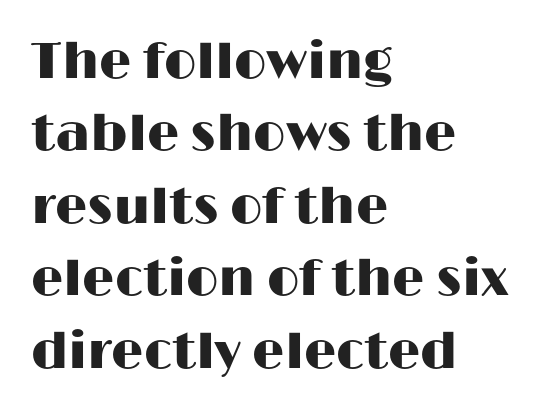
Q: Is the text italic (slanted)? A: No, it is upright.
Q: Is the typeface a serif or a sans-serif typeface? A: Sans-serif.
Q: Is the text underlined? A: No.
Q: How is the paragraph aligned? A: Left-aligned.
Q: Is the spacing between letters normal or unusually wide? A: Normal.
Q: Is the spacing between lines tight, normal or loose? A: Normal.
Q: Width (condensed, normal, or wide)? A: Wide.
Q: Stroke contrast? A: High.
Q: x-height? A: Medium.
Q: Monospaced? A: No.
